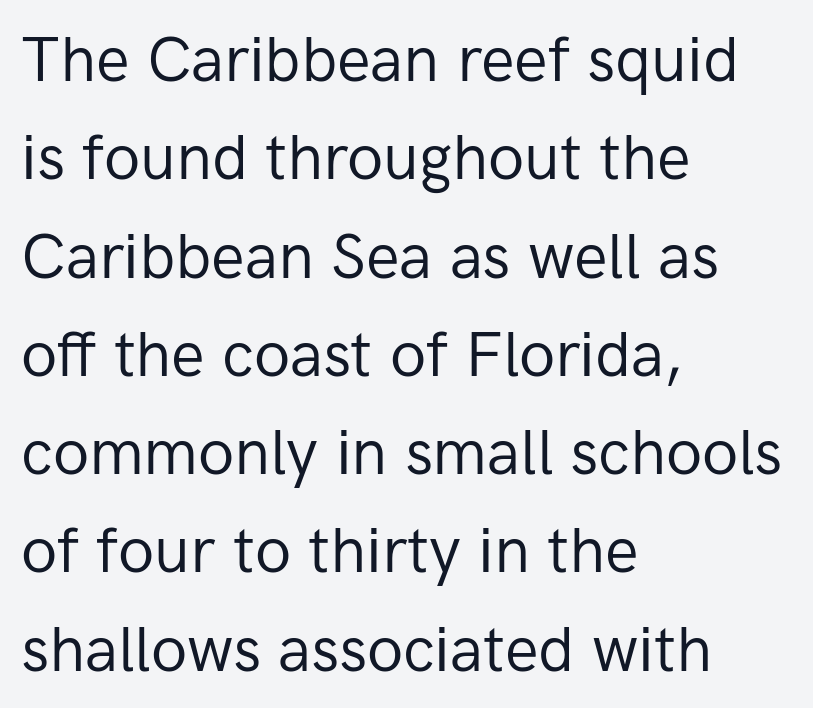
Q: Is the text bold? A: No.
Q: Is the text italic (slanted)? A: No, it is upright.
Q: Is the typeface a serif or a sans-serif typeface? A: Sans-serif.
Q: Is the text underlined? A: No.
Q: How is the paragraph aligned? A: Left-aligned.
Q: Is the spacing between letters normal or unusually wide? A: Normal.
Q: Is the spacing between lines tight, normal or loose? A: Normal.
Q: Width (condensed, normal, or wide)? A: Normal.
Q: Stroke contrast? A: Low.
Q: x-height? A: Medium.
Q: Monospaced? A: No.
